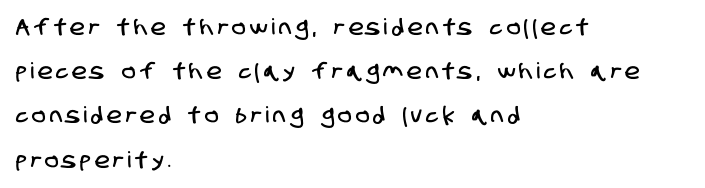
{"underline": "no", "align": "left", "line_spacing": "loose", "line_spacing_ratio": 2.01, "letter_spacing": "wide", "letter_spacing_em": 0.2, "glyph_px": 22}
